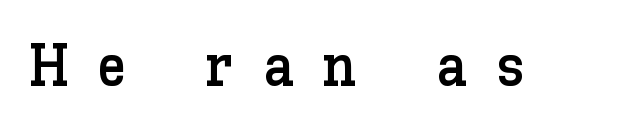
The image shows 60 px text type, upright; set unusually wide letter spacing (+0.48 em), not underlined; low stroke contrast and a medium x-height.
